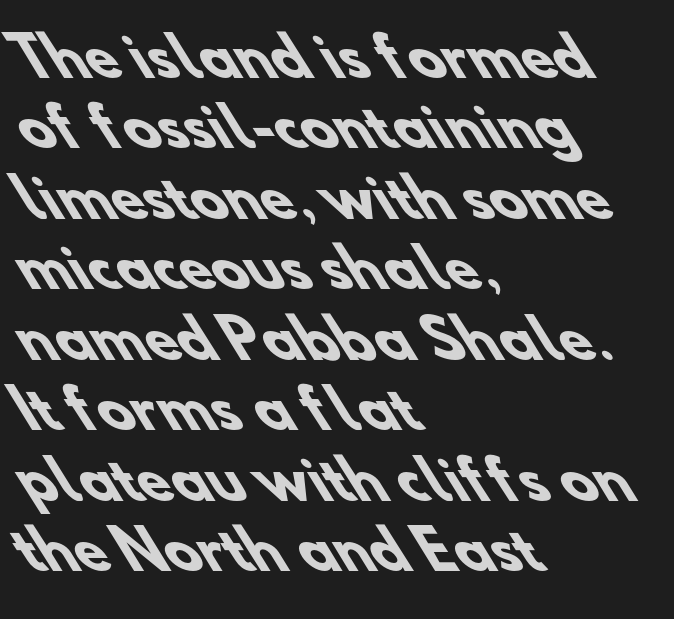
{"serif": "no", "bold": "yes", "weight": "heavy", "width": "normal", "stroke_contrast": "low", "x_height": "small", "monospaced": "no", "underline": "no", "align": "left", "line_spacing": "normal", "line_spacing_ratio": 1.33, "letter_spacing": "normal", "letter_spacing_em": 0.0, "glyph_px": 53}
